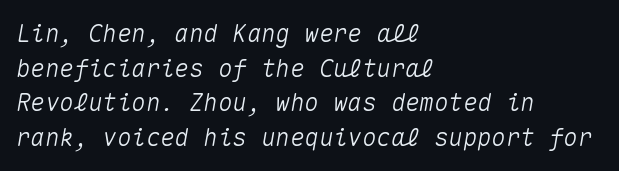
The typesetter chose a ragged-right arrangement here. Underlining? Definitely not there. There's an unmistakable incline to the writing here. Does extra space separate the letters? No, they use regular spacing. Evenly set lines give the paragraph a standard silhouette.
